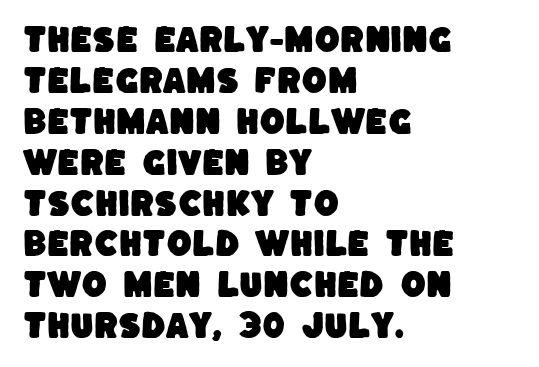
The image shows 29 px sans-serif type; set left-aligned, normal line spacing (1.41x), normal letter spacing, not underlined; low stroke contrast and a large x-height.
